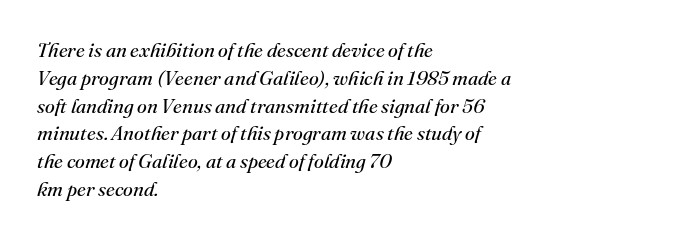
Observe the lean: these are italic letterforms. Standard letterfit; no display-style spreading of the glyphs. Is this a heavy cut? Hardly; it is regular or lighter. The space directly below the letters is spotless. The designer left line spacing at the default. Casual observation: everything's shoved over to the left.
